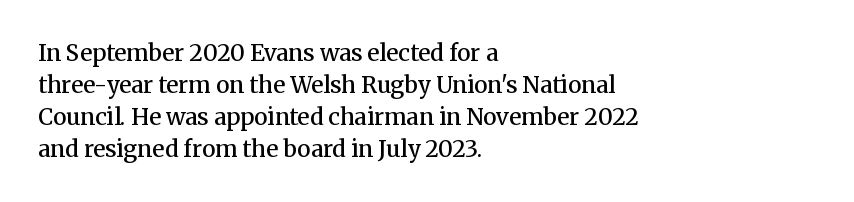
Q: Is the text bold? A: Semi-bold.
Q: Is the text italic (slanted)? A: No, it is upright.
Q: Is the text underlined? A: No.
Q: How is the paragraph aligned? A: Left-aligned.
Q: Is the spacing between letters normal or unusually wide? A: Normal.
Q: Is the spacing between lines tight, normal or loose? A: Normal.
